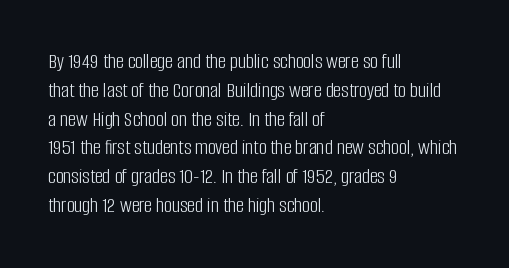
The image shows 22 px text type, upright; set left-aligned, normal line spacing (1.31x), normal letter spacing, not underlined.
